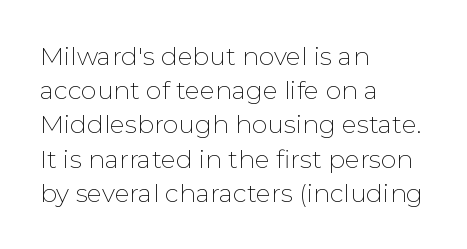
The area under the type is left untouched. A roman cut, with each character standing at attention. Observe the ordinary spacing: letters are neighbours, not strangers. Notice how the passage keeps a crisp vertical edge on the left only.
